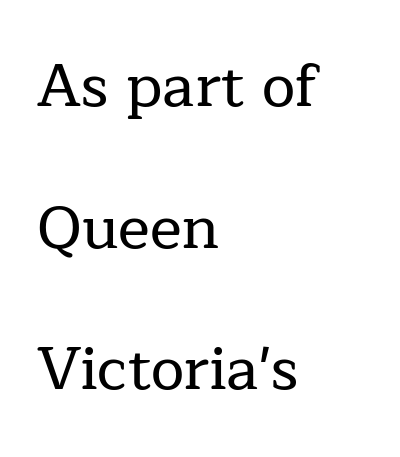
Q: Is the text italic (slanted)? A: No, it is upright.
Q: Is the typeface a serif or a sans-serif typeface? A: Serif.
Q: Is the text underlined? A: No.
Q: How is the paragraph aligned? A: Left-aligned.
Q: Is the spacing between letters normal or unusually wide? A: Normal.
Q: Is the spacing between lines tight, normal or loose? A: Loose.
Q: Width (condensed, normal, or wide)? A: Normal.
Q: Stroke contrast? A: Low.
Q: x-height? A: Medium.
Q: Monospaced? A: No.
